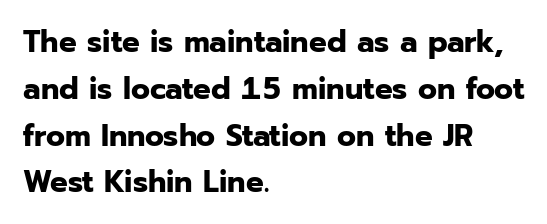
The characters look thick and weighty, a clear bold. Quick note: underline off. The text block is weighted toward the left margin, trailing off unevenly rightward. You can tell it's not italic because the verticals are truly vertical.
